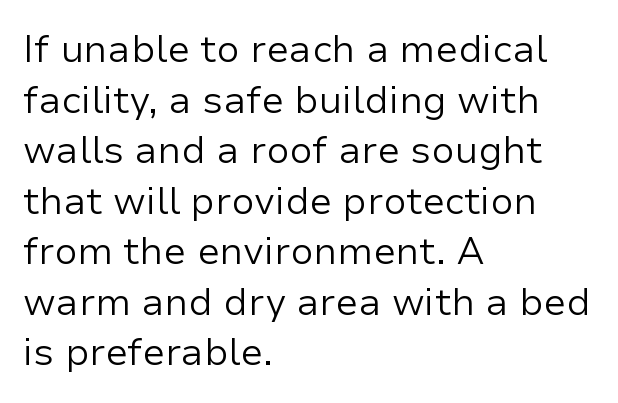
Each stroke keeps to a modest, everyday thickness or less. A student would call this left alignment; a typographer would say flush left, rag right. The words here are not underlined. Each letter keeps its own natural width here, so spacing adapts to shape.
